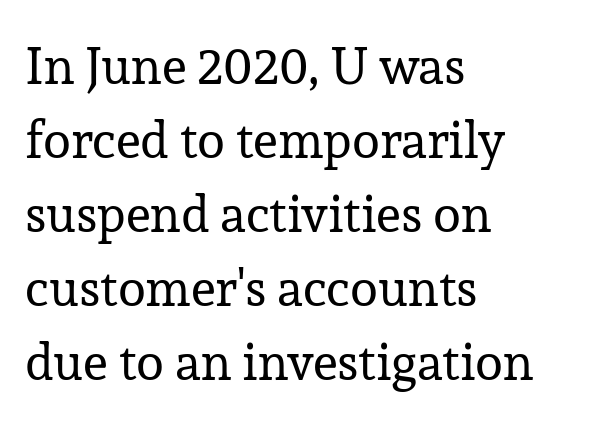
{"serif": "yes", "italic": "no", "bold": "no", "weight": "regular", "width": "normal", "stroke_contrast": "low", "x_height": "medium", "monospaced": "no", "underline": "no", "align": "left", "line_spacing": "normal", "line_spacing_ratio": 1.45, "letter_spacing": "normal", "letter_spacing_em": 0.0, "glyph_px": 51}
